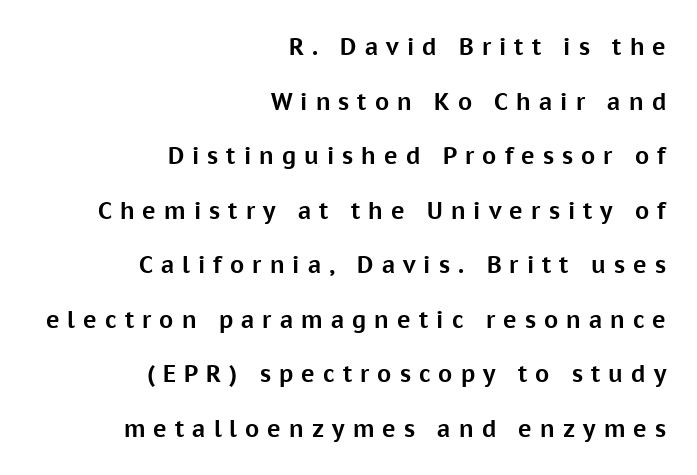
Q: Is the text bold? A: Yes.
Q: Is the text italic (slanted)? A: No, it is upright.
Q: Is the text underlined? A: No.
Q: How is the paragraph aligned? A: Right-aligned.
Q: Is the spacing between letters normal or unusually wide? A: Unusually wide.
Q: Is the spacing between lines tight, normal or loose? A: Loose.
